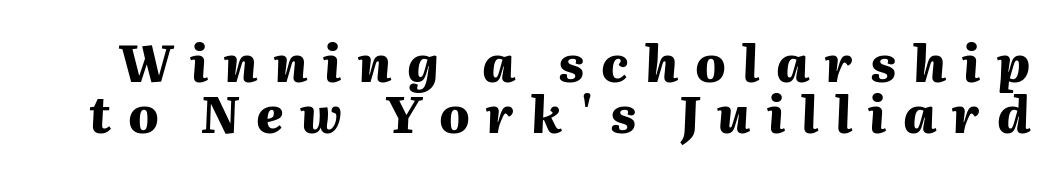
The image shows 50 px heavy type, italic (leaning right); set tight line spacing (1.02x), unusually wide letter spacing (+0.33 em), not underlined; medium stroke contrast and a medium x-height.
